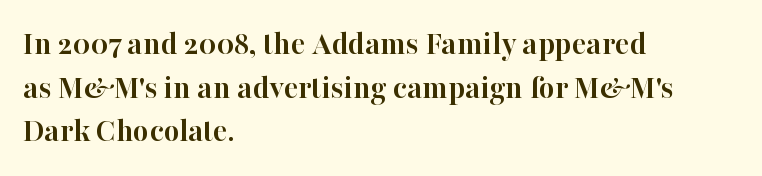
The image shows 34 px semibold serif type, upright; set left-aligned, normal line spacing (1.28x), normal letter spacing, not underlined; high stroke contrast and a medium x-height.
